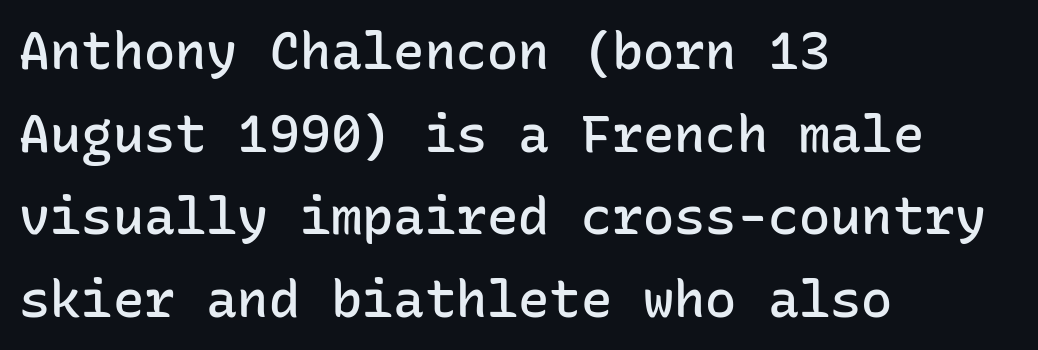
Rule under the text: the space is simply empty. The type family on display is of the sans-serif kind. The face used here is monospaced, like something from a code editor. The typography opts for an upright posture over an oblique one. Horizontally, the lines are justified to the leading edge only.
